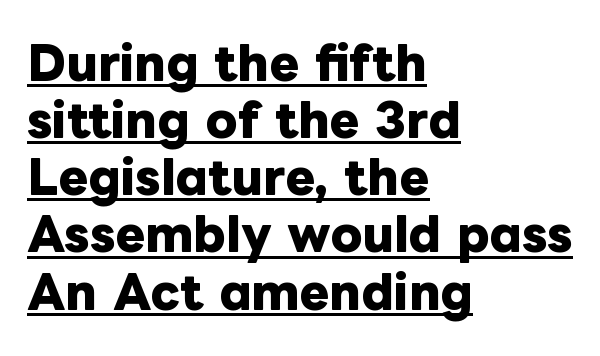
{"italic": "no", "bold": "yes", "weight": "heavy", "width": "normal", "stroke_contrast": "low", "x_height": "medium", "monospaced": "no", "underline": "yes", "align": "left", "line_spacing": "normal", "line_spacing_ratio": 1.27, "letter_spacing": "normal", "letter_spacing_em": 0.0, "glyph_px": 45}
